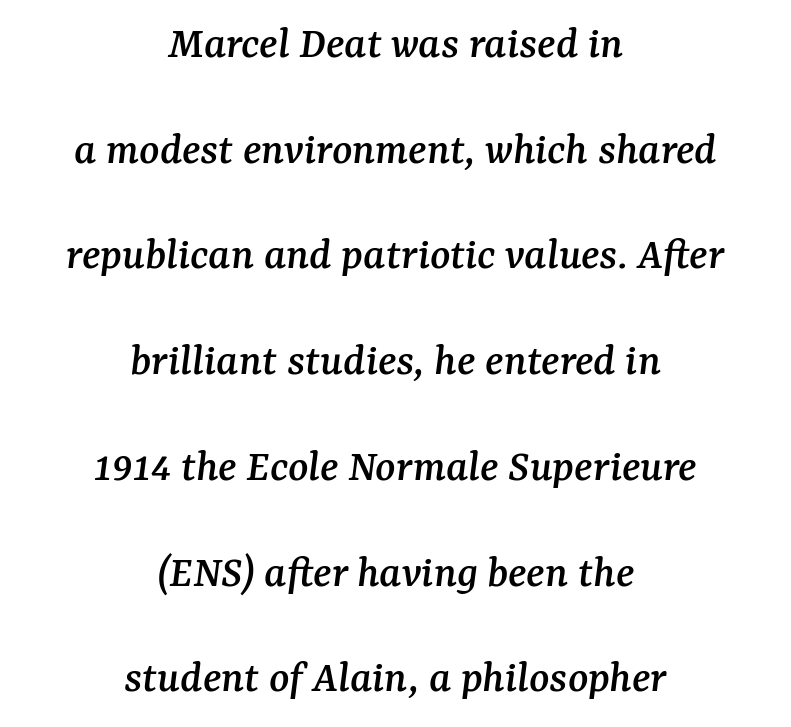
Q: Is the text italic (slanted)? A: Yes, it leans right by about 7 degrees.
Q: Is the typeface a serif or a sans-serif typeface? A: Serif.
Q: Is the text underlined? A: No.
Q: How is the paragraph aligned? A: Centered.
Q: Is the spacing between letters normal or unusually wide? A: Normal.
Q: Is the spacing between lines tight, normal or loose? A: Loose.
Q: Width (condensed, normal, or wide)? A: Normal.
Q: Stroke contrast? A: Medium.
Q: x-height? A: Medium.
Q: Monospaced? A: No.
